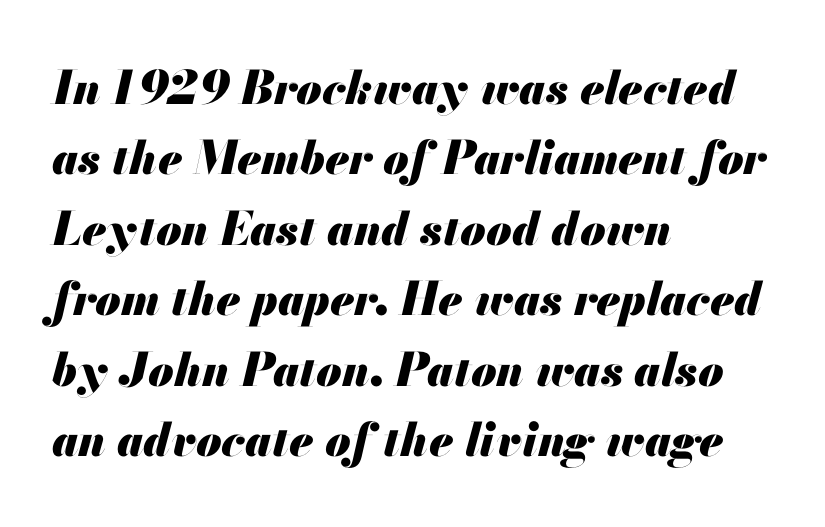
Varying glyph widths throughout — classic text-font behaviour. Heavy, bold letterforms. Here the glyphs are tracked normally, forming tight word shapes. All the whitespace from short lines collects on the right. The rendering uses a moderate line-height, typical for paragraphs.
